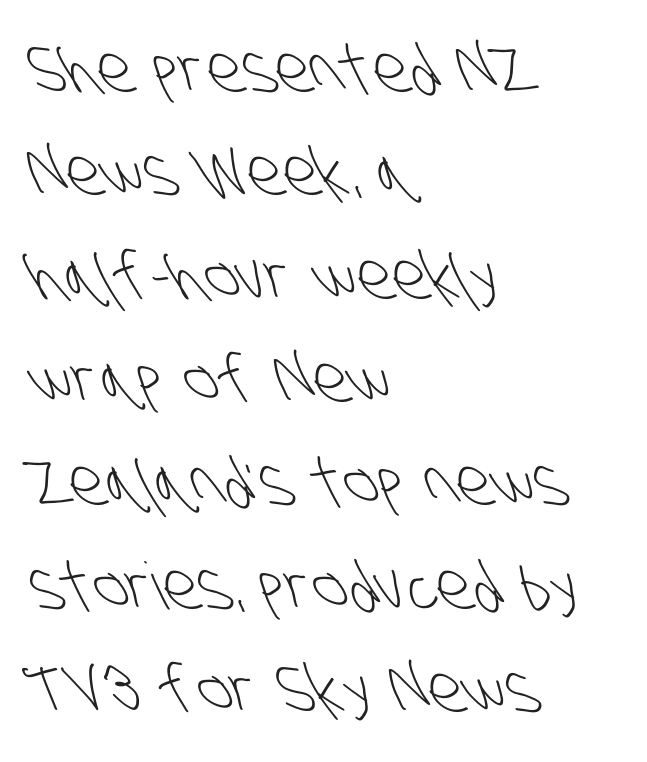
Q: Is the text bold? A: No.
Q: Is the typeface a serif or a sans-serif typeface? A: Sans-serif.
Q: Is the text underlined? A: No.
Q: How is the paragraph aligned? A: Left-aligned.
Q: Is the spacing between letters normal or unusually wide? A: Normal.
Q: Is the spacing between lines tight, normal or loose? A: Normal.
Q: Width (condensed, normal, or wide)? A: Condensed.
Q: Stroke contrast? A: Low.
Q: x-height? A: Large.
Q: Monospaced? A: No.
